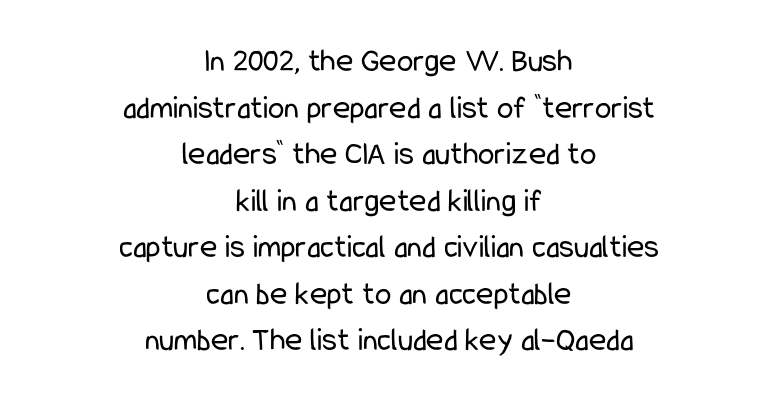
Q: Is the text bold? A: No.
Q: Is the text italic (slanted)? A: No, it is upright.
Q: Is the typeface a serif or a sans-serif typeface? A: Sans-serif.
Q: Is the text underlined? A: No.
Q: How is the paragraph aligned? A: Centered.
Q: Is the spacing between letters normal or unusually wide? A: Normal.
Q: Is the spacing between lines tight, normal or loose? A: Normal.
Q: Width (condensed, normal, or wide)? A: Condensed.
Q: Stroke contrast? A: Low.
Q: x-height? A: Medium.
Q: Monospaced? A: No.
